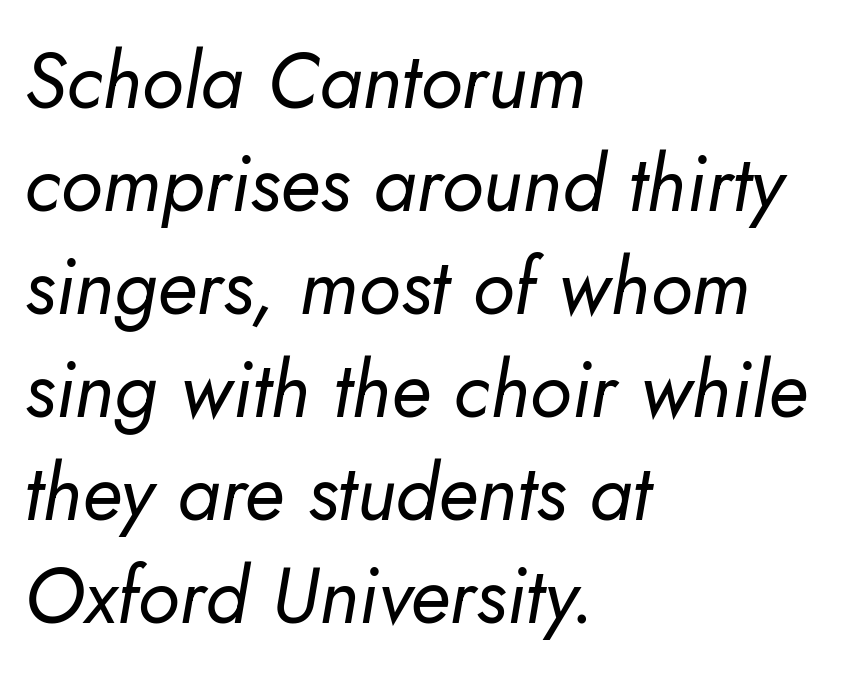
The image shows 78 px regular-weight type, italic (leaning right); set left-aligned, normal line spacing (1.32x), normal letter spacing, not underlined; low stroke contrast and a small x-height.
